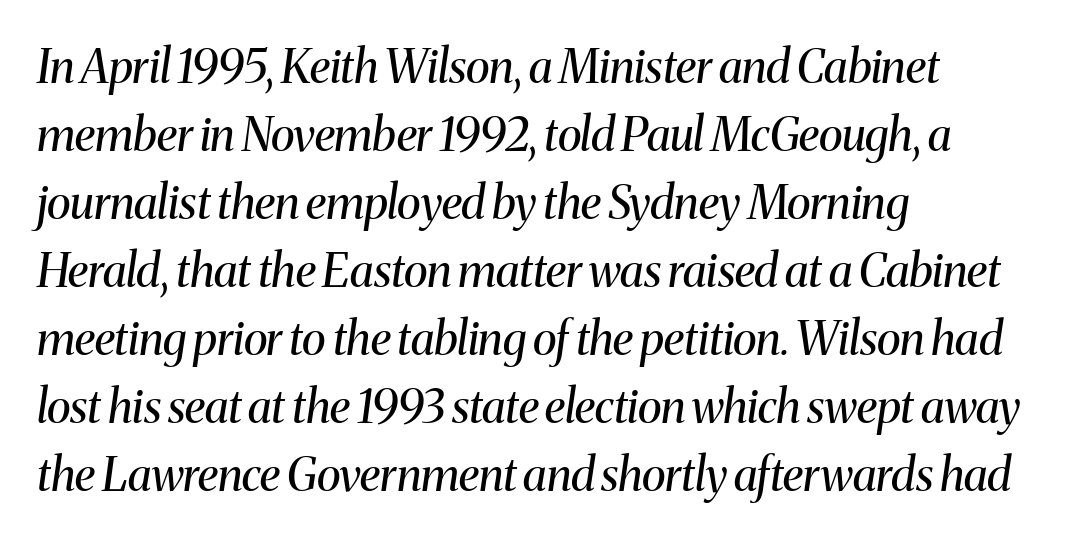
Q: Is the text bold? A: No.
Q: Is the text italic (slanted)? A: Yes, it leans right by about 8 degrees.
Q: Is the typeface a serif or a sans-serif typeface? A: Serif.
Q: Is the text underlined? A: No.
Q: How is the paragraph aligned? A: Left-aligned.
Q: Is the spacing between letters normal or unusually wide? A: Normal.
Q: Is the spacing between lines tight, normal or loose? A: Normal.
Q: Width (condensed, normal, or wide)? A: Normal.
Q: Stroke contrast? A: Medium.
Q: x-height? A: Medium.
Q: Monospaced? A: No.
